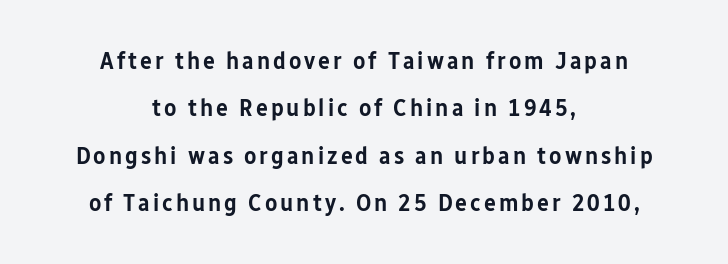
Designer's note — italics off, roman on. Centered paragraph, ragged on both sides. Is there much room between lines? Yes — plenty of vertical air separates them. Nobody drew a line under any word here.
